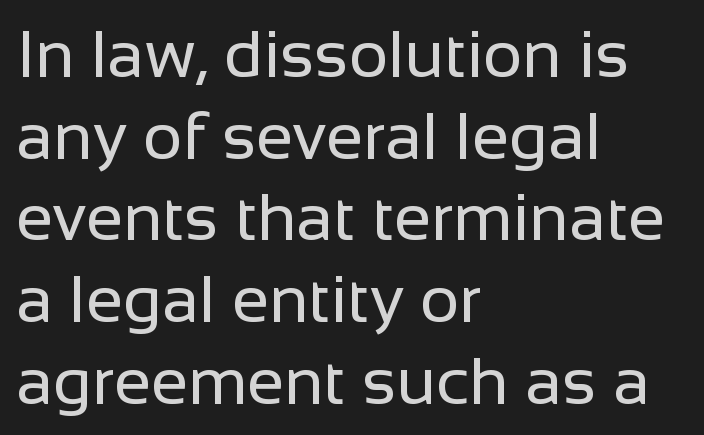
The setting favours the left margin, as ordinary paragraphs usually do. Ink coverage per letter is moderate at most. The type is set solid horizontally, with unmodified tracking. Character widths vary here, with narrow letters taking less room than wide ones. This sample uses an upright cut, with every glyph sitting square on the baseline. Decoration check: the copy has no underline.
